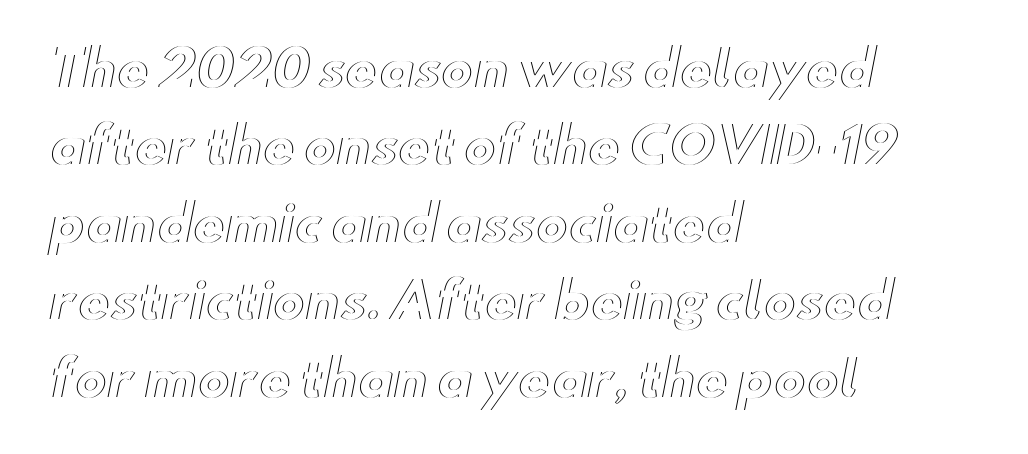
{"width": "wide", "x_height": "small", "monospaced": "no", "underline": "no", "align": "left", "line_spacing": "normal", "line_spacing_ratio": 1.58, "letter_spacing": "normal", "letter_spacing_em": 0.0, "glyph_px": 49}
